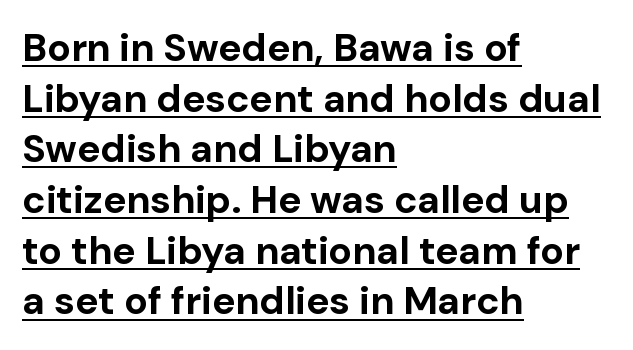
The image shows 39 px bold sans-serif type, upright; set left-aligned, normal line spacing (1.3x), normal letter spacing, underlined; low stroke contrast and a medium x-height.
